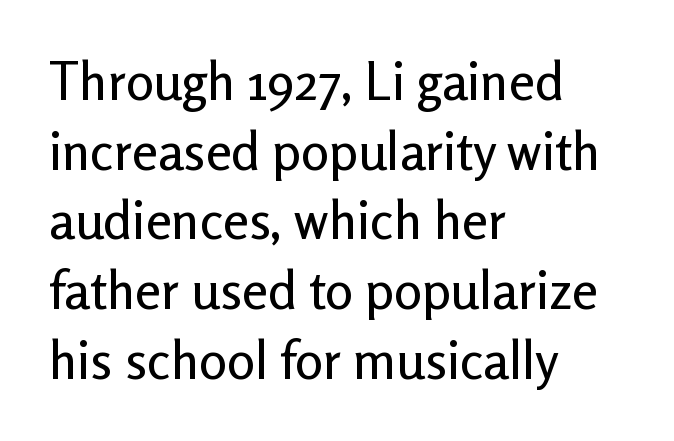
Q: Is the text italic (slanted)? A: No, it is upright.
Q: Is the typeface a serif or a sans-serif typeface? A: Sans-serif.
Q: Is the text underlined? A: No.
Q: How is the paragraph aligned? A: Left-aligned.
Q: Is the spacing between letters normal or unusually wide? A: Normal.
Q: Is the spacing between lines tight, normal or loose? A: Normal.
Q: Width (condensed, normal, or wide)? A: Normal.
Q: Stroke contrast? A: Low.
Q: x-height? A: Medium.
Q: Monospaced? A: No.
